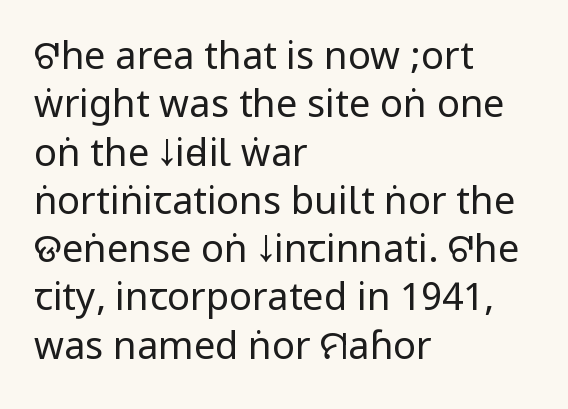
Type without underlining. Visually the block forms a straight wall on the left and a jagged coastline on the right. Short note: letters normally spaced. No heavy texture on the line: the type isn't bold. Vertical strokes here are truly vertical.
